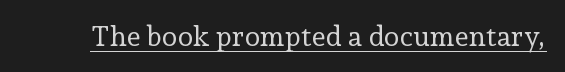
Spacing verdict: proportional, widths tailored to each character. Serif or sans? Serif — the stroke terminals have little feet. The type is set solid horizontally, with unmodified tracking. This is the regular roman posture of the typeface. A light-to-regular cut is what we see here.
